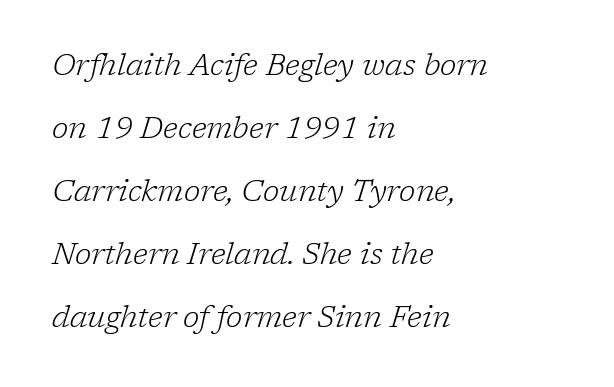
The image shows 30 px light serif type, italic (leaning right); set left-aligned, loose line spacing (2.1x), normal letter spacing, not underlined; low stroke contrast and a medium x-height.
